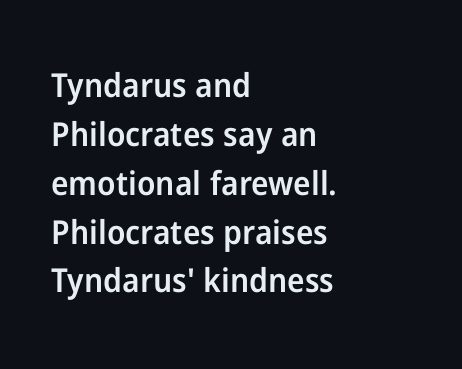
Q: Is the text bold? A: Semi-bold.
Q: Is the text italic (slanted)? A: No, it is upright.
Q: Is the typeface a serif or a sans-serif typeface? A: Sans-serif.
Q: Is the text underlined? A: No.
Q: How is the paragraph aligned? A: Left-aligned.
Q: Is the spacing between letters normal or unusually wide? A: Normal.
Q: Is the spacing between lines tight, normal or loose? A: Normal.
Q: Width (condensed, normal, or wide)? A: Normal.
Q: Stroke contrast? A: Low.
Q: x-height? A: Medium.
Q: Monospaced? A: No.
